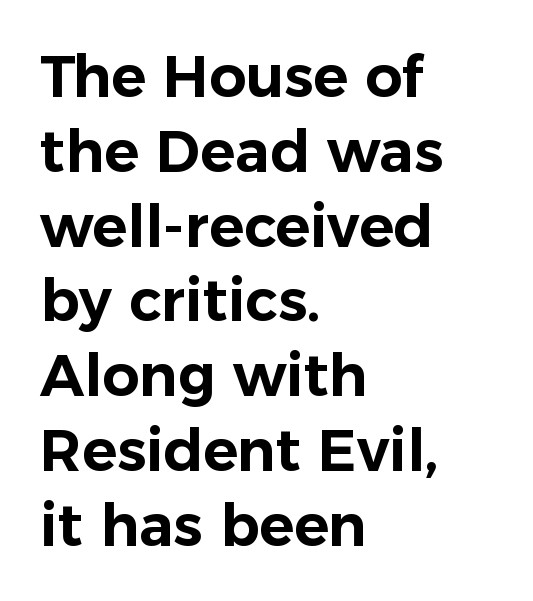
Serif or sans? Sans — the stroke terminals are bare. The font's upright variant was chosen for this text. A student would call this left alignment; a typographer would say flush left, rag right. The gap between lines stays unmarked. The letterforms sit shoulder to shoulder at normal distance.
